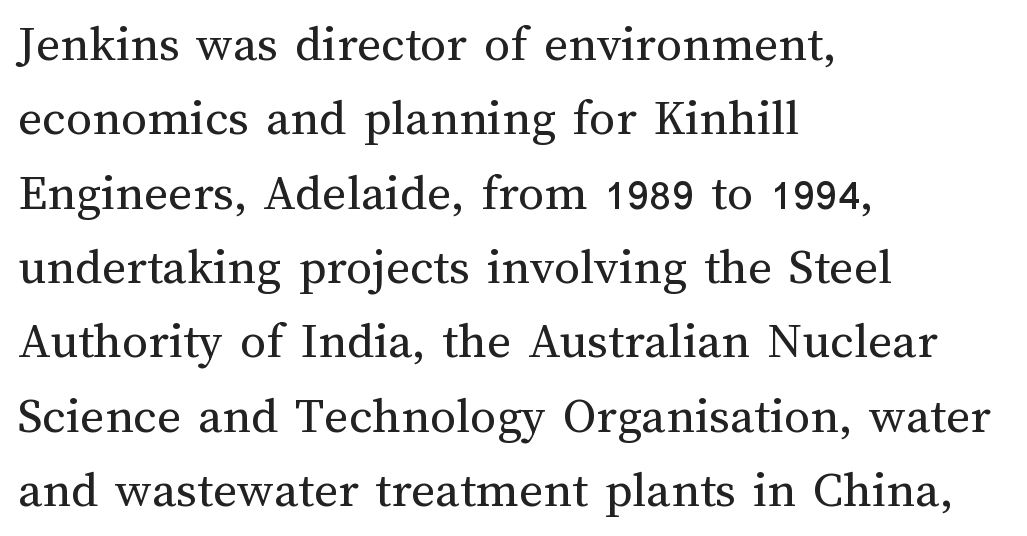
The image shows 52 px regular-weight type, upright; set left-aligned, normal line spacing (1.43x), normal letter spacing, not underlined; medium stroke contrast and a medium x-height.
